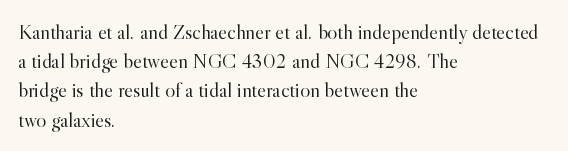
The image shows 21 px text type, upright; set left-aligned, normal line spacing (1.39x), normal letter spacing, not underlined.
